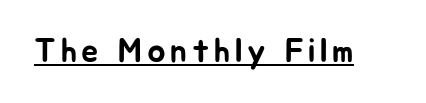
The image shows 34 px sans-serif type, upright; set underlined; low stroke contrast and a medium x-height.
